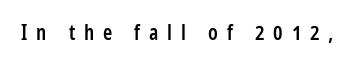
The image shows 21 px text type, upright; set unusually wide letter spacing (+0.42 em), not underlined.
